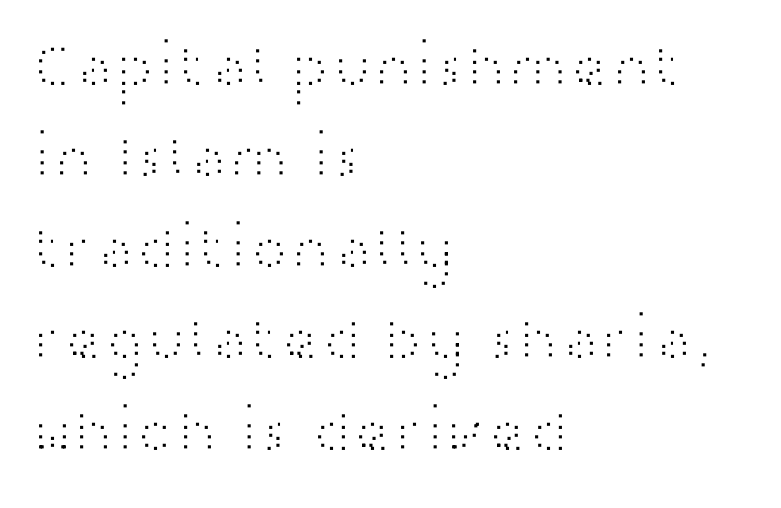
{"serif": "no", "italic": "no", "bold": "no", "weight": "light", "width": "wide", "stroke_contrast": "high", "x_height": "medium", "monospaced": "no", "underline": "no", "align": "left", "line_spacing": "normal", "line_spacing_ratio": 1.47, "letter_spacing": "normal", "letter_spacing_em": 0.0, "glyph_px": 62}
